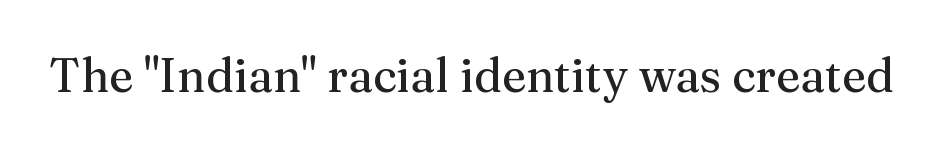
The image shows 47 px regular-weight serif type, upright; set normal letter spacing, not underlined; medium stroke contrast and a medium x-height.
